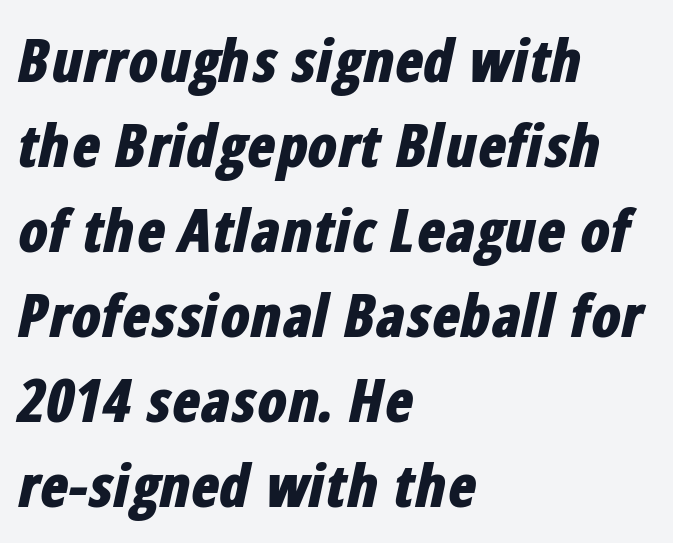
Heft: maximum for text — a bold. Glance below the letters and you will spot only blank space. Leading: standard. How are the letters spaced? Ordinarily, with no added tracking. The whole block is typeset with a tilt. A typesetter would call this proportional, since set widths differ per character.
